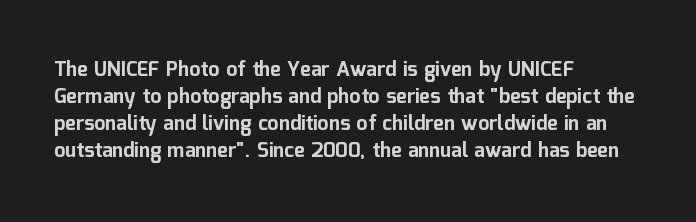
{"italic": "no", "bold": "yes", "underline": "no", "align": "left", "line_spacing": "normal", "line_spacing_ratio": 1.35, "letter_spacing": "normal", "letter_spacing_em": 0.0, "glyph_px": 20}
